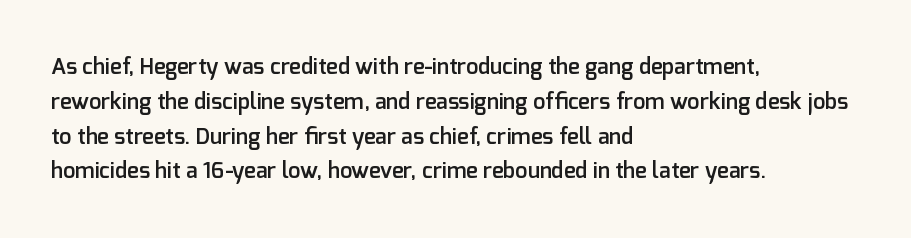
Firm but not heavy-handed strokes: this text is semibold. The specimen omits any rule beneath the text block's lines. Ordinary non-slanted type is in use. Each new line begins a customary step beneath the previous one. The line texture is even and compact thanks to regular tracking.
